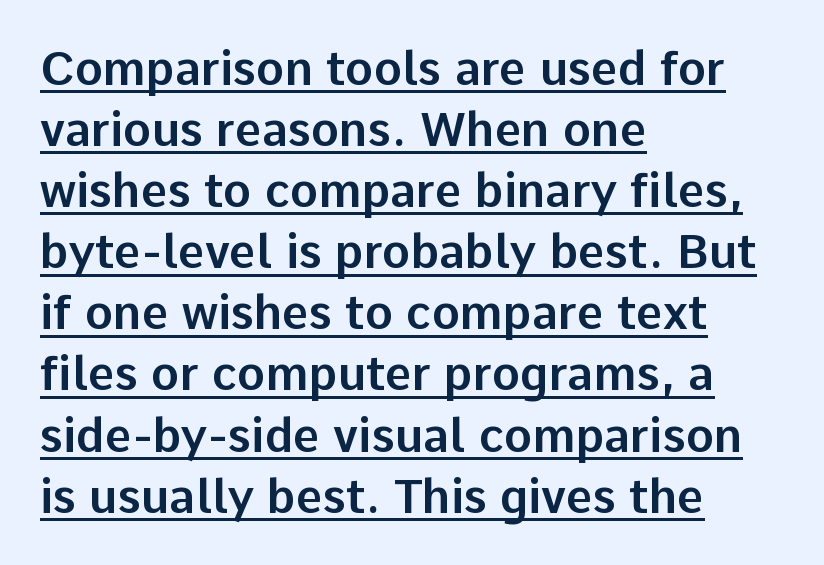
Q: Is the text italic (slanted)? A: No, it is upright.
Q: Is the typeface a serif or a sans-serif typeface? A: Sans-serif.
Q: Is the text underlined? A: Yes.
Q: How is the paragraph aligned? A: Left-aligned.
Q: Is the spacing between letters normal or unusually wide? A: Normal.
Q: Is the spacing between lines tight, normal or loose? A: Normal.
Q: Width (condensed, normal, or wide)? A: Normal.
Q: Stroke contrast? A: Low.
Q: x-height? A: Medium.
Q: Monospaced? A: No.
